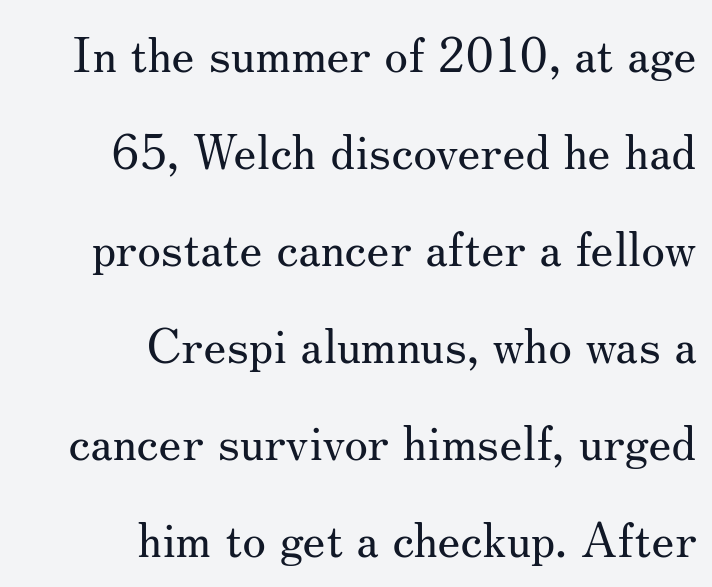
The image shows 48 px regular-weight serif type, upright; set right-aligned, loose line spacing (2.02x), normal letter spacing, not underlined; medium stroke contrast and a small x-height.
